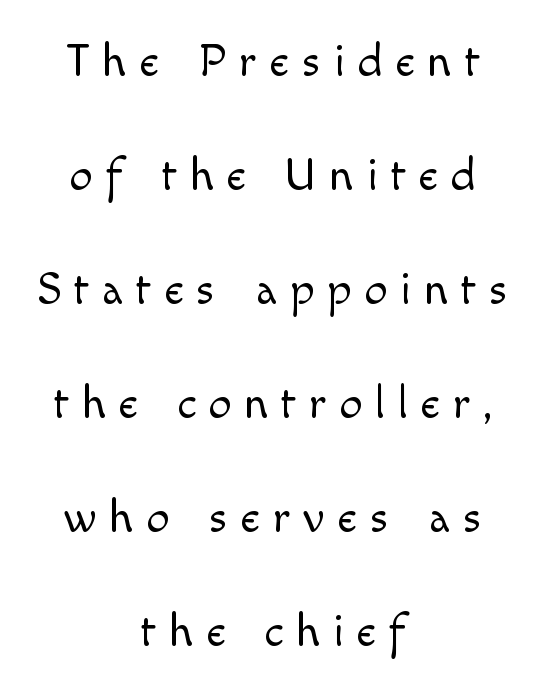
The image shows 46 px light sans-serif type, upright; set centered, loose line spacing (2.48x), unusually wide letter spacing (+0.28 em), not underlined; a small x-height.
